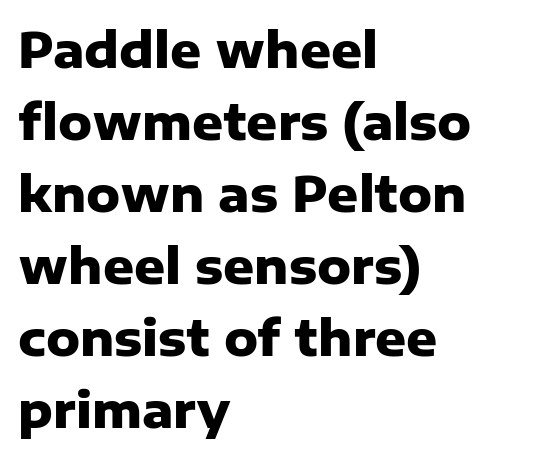
A bare baseline throughout the passage. Observe the ordinary spacing: letters are neighbours, not strangers. No feet cap the strokes, marking this as sans-serif type. Posture: upright roman. Regular leading. Note the varied advance widths — an 'i' is clearly narrower than an 'm'.
